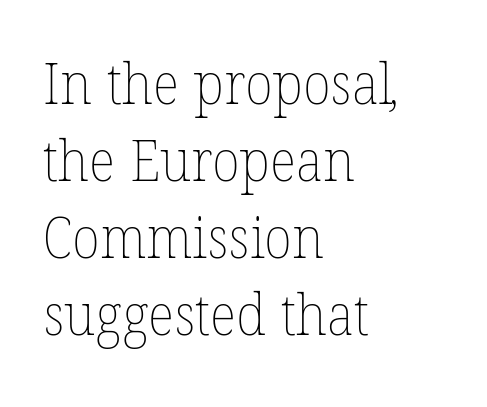
{"bold": "no", "weight": "thin", "width": "normal", "stroke_contrast": "low", "x_height": "medium", "monospaced": "no", "underline": "no", "align": "left", "line_spacing": "normal", "line_spacing_ratio": 1.35, "letter_spacing": "normal", "letter_spacing_em": 0.0, "glyph_px": 57}
